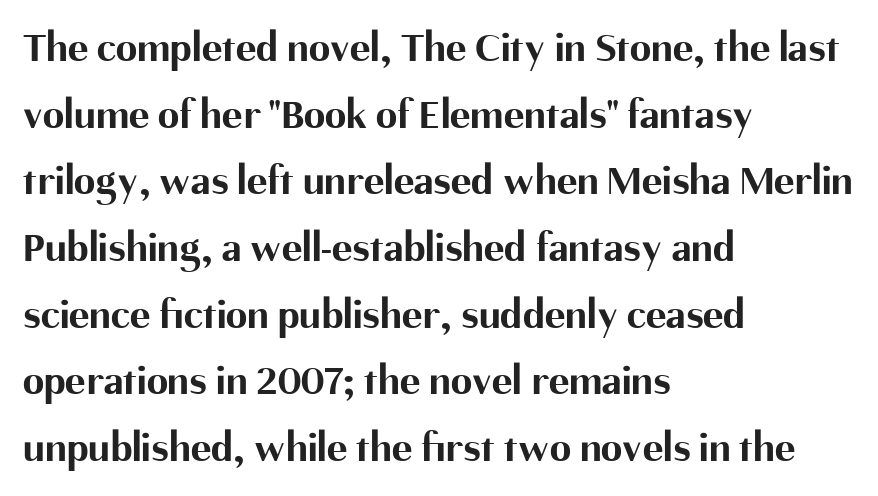
{"serif": "no", "italic": "no", "bold": "yes", "weight": "bold", "width": "normal", "stroke_contrast": "medium", "x_height": "medium", "monospaced": "no", "underline": "no", "align": "left", "line_spacing": "normal", "line_spacing_ratio": 1.55, "letter_spacing": "normal", "letter_spacing_em": 0.0, "glyph_px": 43}
